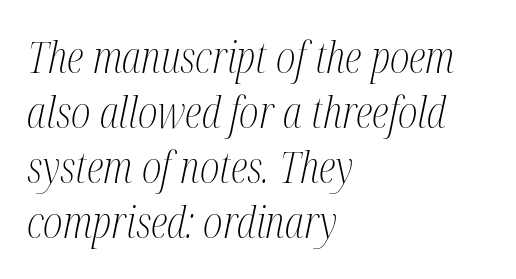
Q: Is the text bold? A: No.
Q: Is the text italic (slanted)? A: Yes, it leans right by about 12 degrees.
Q: Is the typeface a serif or a sans-serif typeface? A: Serif.
Q: Is the text underlined? A: No.
Q: How is the paragraph aligned? A: Left-aligned.
Q: Is the spacing between letters normal or unusually wide? A: Normal.
Q: Is the spacing between lines tight, normal or loose? A: Normal.
Q: Width (condensed, normal, or wide)? A: Condensed.
Q: Stroke contrast? A: Medium.
Q: x-height? A: Medium.
Q: Monospaced? A: No.
